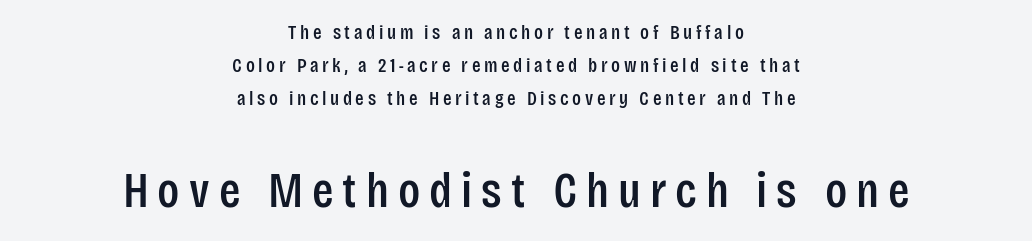
Q: Is the text italic (slanted)? A: No, it is upright.
Q: Is the typeface a serif or a sans-serif typeface? A: Sans-serif.
Q: Is the text underlined? A: No.
Q: How is the paragraph aligned? A: Centered.
Q: Is the spacing between lines tight, normal or loose? A: Normal.
Q: Which block of text is set in a larger size, the first (top) or the second (bottom)? A: The second (bottom) one.
Q: Width (condensed, normal, or wide)? A: Condensed.
Q: Stroke contrast? A: Low.
Q: x-height? A: Large.
Q: Monospaced? A: No.
